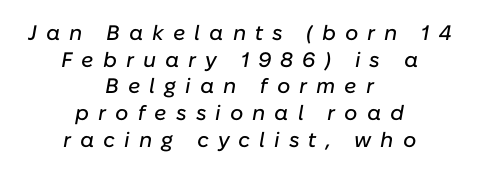
The image shows 21 px text type, italic (leaning right); set centered, normal line spacing (1.27x), unusually wide letter spacing (+0.43 em), not underlined.
